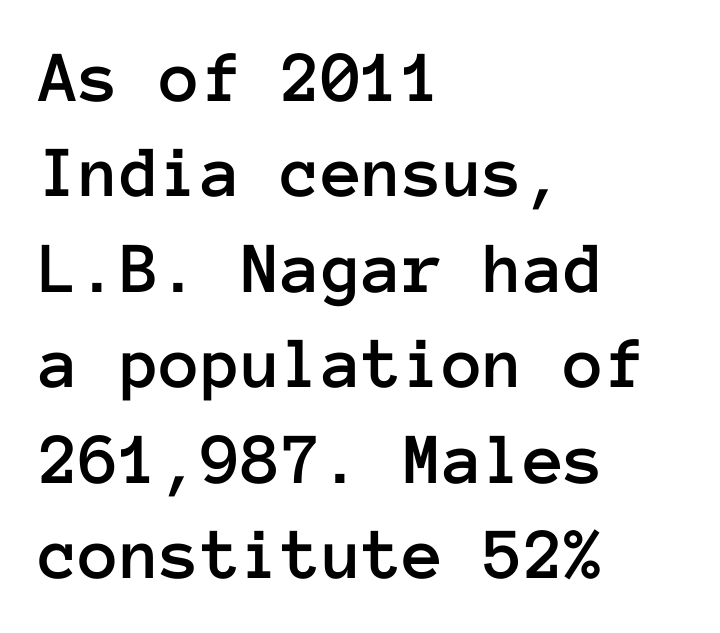
The image shows 74 px text type, upright, monospaced; set left-aligned, normal line spacing (1.29x), normal letter spacing, not underlined; low stroke contrast and a medium x-height.
